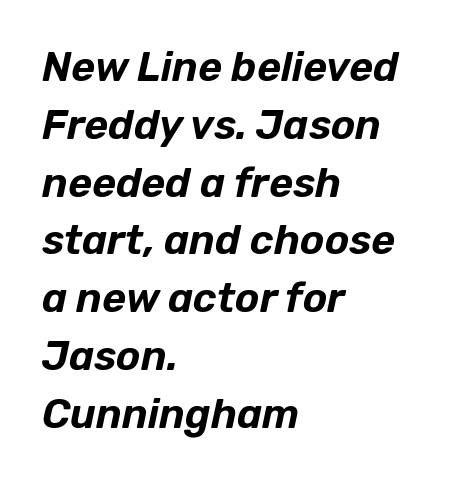
The axis of the letterforms is tilted away from vertical. The text block is weighted toward the left margin, trailing off unevenly rightward. The strip under each line holds only bare page. There is no visible air inserted between adjacent glyphs. The leading is moderate, giving the passage an even texture.
